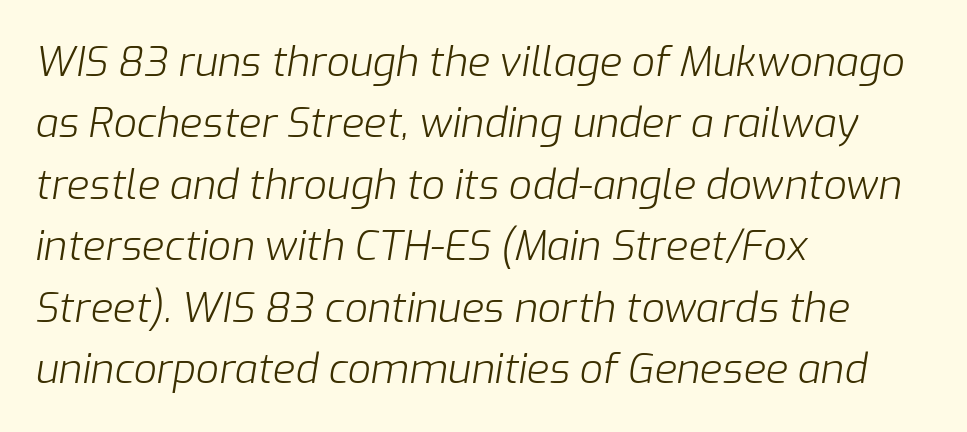
The image shows 41 px light type, italic (leaning right); set left-aligned, normal line spacing (1.5x), normal letter spacing, not underlined; low stroke contrast and a medium x-height.
